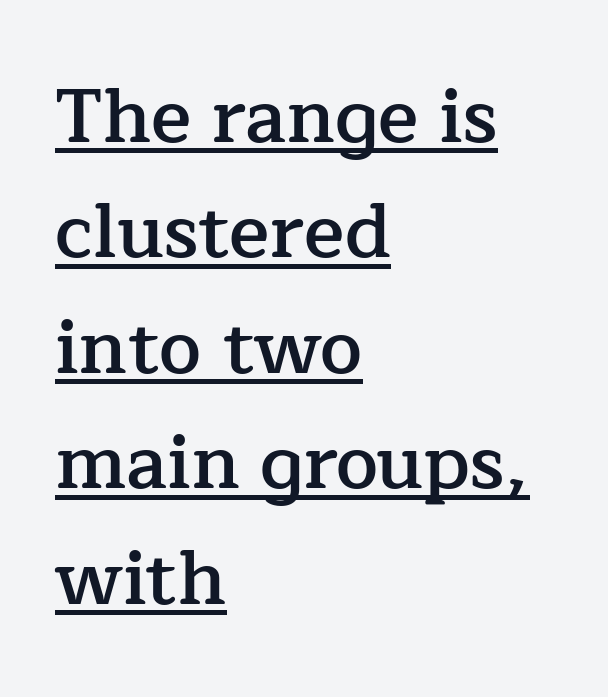
Each letter keeps its own natural width here, so spacing adapts to shape. The lettering holds an erect, upright posture throughout. The gaps between neighbouring characters are ordinary and unremarkable. The ragged edge is on the right, which tells us the setting is flush left. What's the leading like? Ordinary, nothing unusual. Honestly, the underline is the first thing you notice here.
